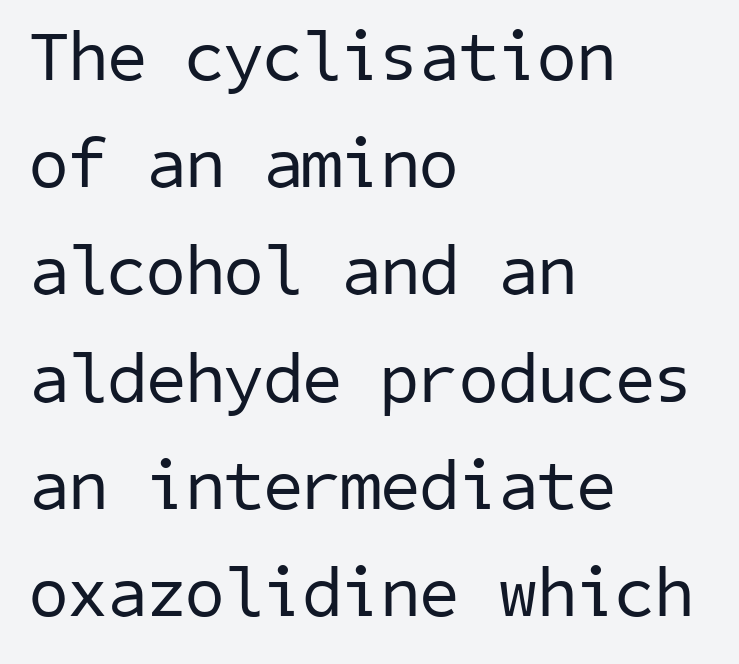
Letter spacing: default. This block has exactly the height ordinary leading produces. The text was rendered using a sans face with plain stroke endings. Layout note: lines flush left. Stem width sits at or under what a default text font uses. This rendering features lettering with no underline.
